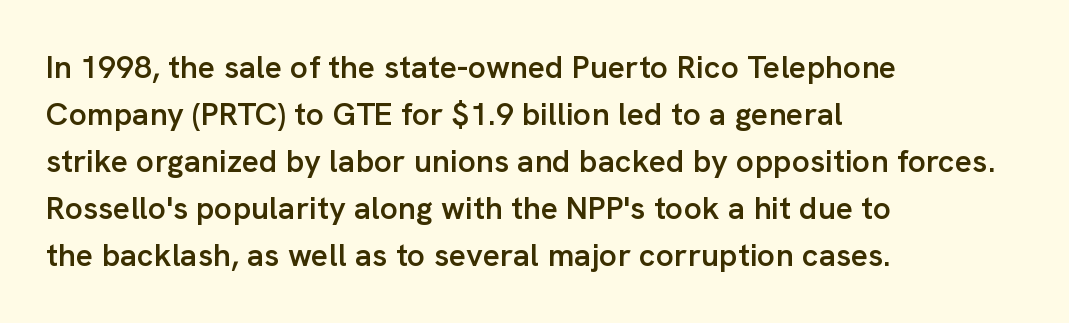
{"serif": "no", "italic": "no", "bold": "semi", "weight": "semibold", "width": "normal", "stroke_contrast": "low", "x_height": "medium", "monospaced": "no", "underline": "no", "align": "left", "line_spacing": "normal", "line_spacing_ratio": 1.47, "letter_spacing": "normal", "letter_spacing_em": 0.0, "glyph_px": 32}
